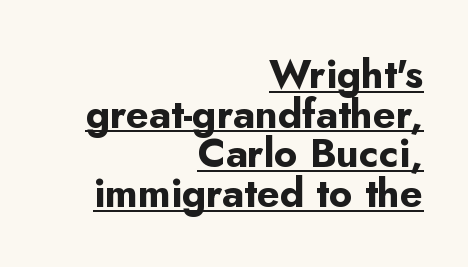
The image shows 40 px bold sans-serif type, upright; set right-aligned, tight line spacing (0.99x), normal letter spacing, underlined; low stroke contrast and a small x-height.
